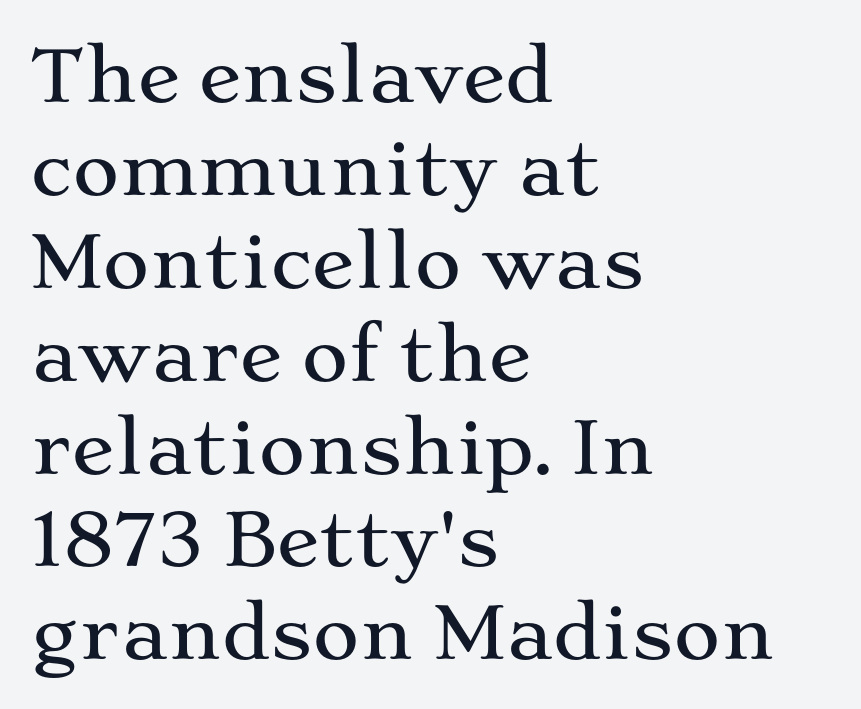
{"serif": "yes", "italic": "no", "width": "wide", "stroke_contrast": "medium", "x_height": "medium", "monospaced": "no", "underline": "no", "align": "left", "line_spacing": "normal", "line_spacing_ratio": 1.29, "letter_spacing": "normal", "letter_spacing_em": 0.0, "glyph_px": 72}
